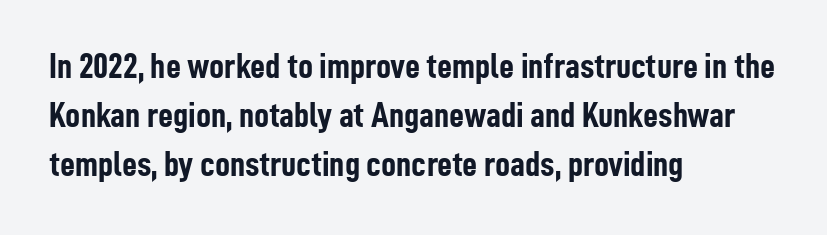
Q: Is the text bold? A: Yes.
Q: Is the text italic (slanted)? A: No, it is upright.
Q: Is the typeface a serif or a sans-serif typeface? A: Sans-serif.
Q: Is the text underlined? A: No.
Q: How is the paragraph aligned? A: Left-aligned.
Q: Is the spacing between letters normal or unusually wide? A: Normal.
Q: Is the spacing between lines tight, normal or loose? A: Normal.
Q: Width (condensed, normal, or wide)? A: Condensed.
Q: Stroke contrast? A: Low.
Q: x-height? A: Medium.
Q: Monospaced? A: No.
